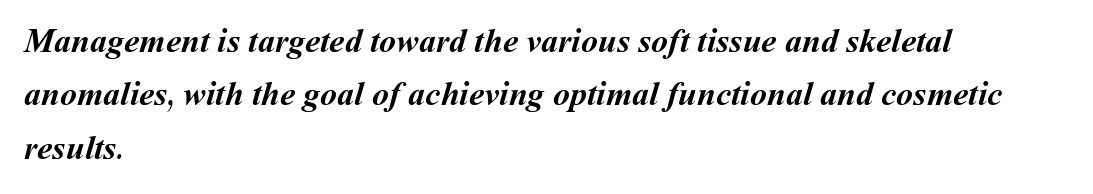
The image shows 34 px semibold type; set left-aligned, normal line spacing (1.57x), normal letter spacing, not underlined; medium stroke contrast and a medium x-height.
